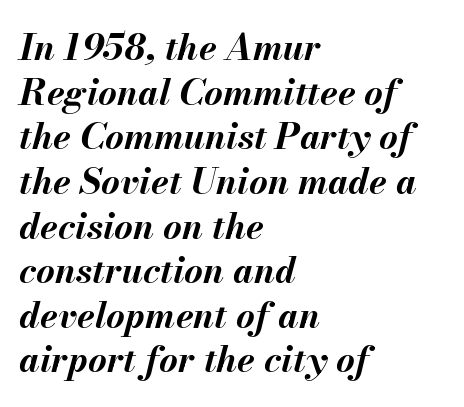
The image shows 36 px bold type, italic (leaning right); set left-aligned, line spacing 1.24x, normal letter spacing, not underlined; medium stroke contrast and a small x-height.
